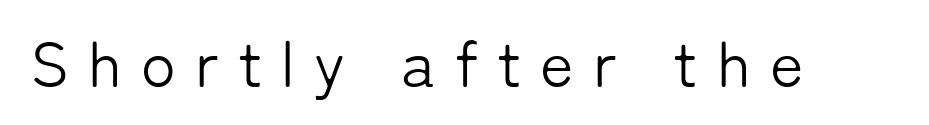
Q: Is the text bold? A: No.
Q: Is the text italic (slanted)? A: No, it is upright.
Q: Is the typeface a serif or a sans-serif typeface? A: Sans-serif.
Q: Is the text underlined? A: No.
Q: Is the spacing between letters normal or unusually wide? A: Unusually wide.
Q: Width (condensed, normal, or wide)? A: Normal.
Q: Stroke contrast? A: Low.
Q: x-height? A: Medium.
Q: Monospaced? A: No.
